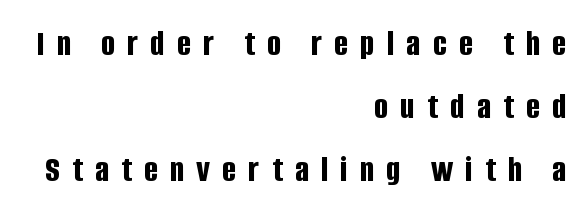
{"serif": "no", "italic": "no", "bold": "yes", "weight": "bold", "width": "condensed", "stroke_contrast": "low", "x_height": "large", "monospaced": "no", "underline": "no", "align": "right", "line_spacing": "normal", "line_spacing_ratio": 1.7, "letter_spacing": "wide", "letter_spacing_em": 0.33, "glyph_px": 37}
